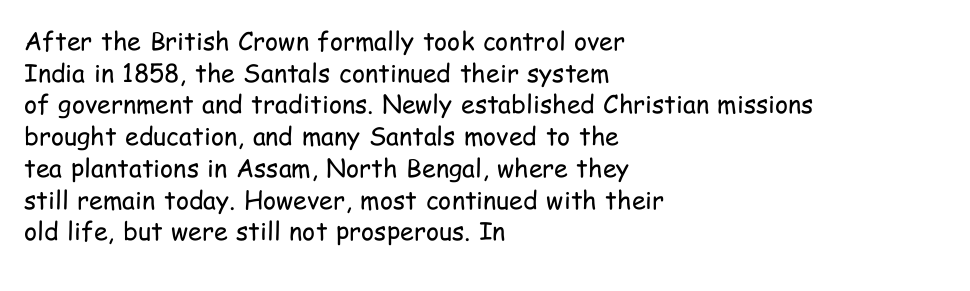
The characters are drawn with everyday or finer stroke widths. The string is rendered with underlining switched off. Leading matches the norm, producing a regular column. This sample uses plain, unmodified letter spacing.
